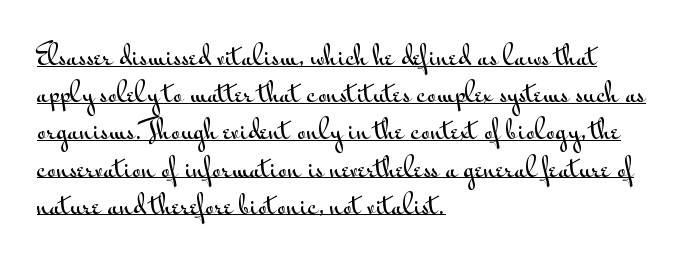
Q: Is the text italic (slanted)? A: Yes.
Q: Is the text underlined? A: Yes.
Q: How is the paragraph aligned? A: Left-aligned.
Q: Is the spacing between letters normal or unusually wide? A: Normal.
Q: Is the spacing between lines tight, normal or loose? A: Normal.
